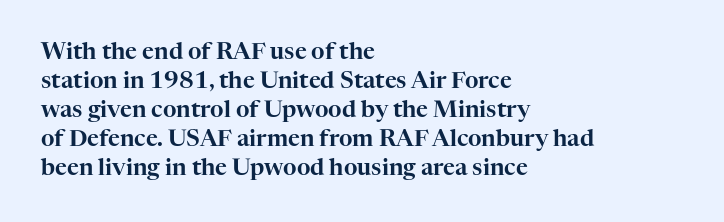
{"italic": "no", "underline": "no", "align": "left", "line_spacing": "normal", "line_spacing_ratio": 1.26, "letter_spacing": "normal", "letter_spacing_em": 0.0, "glyph_px": 23}
